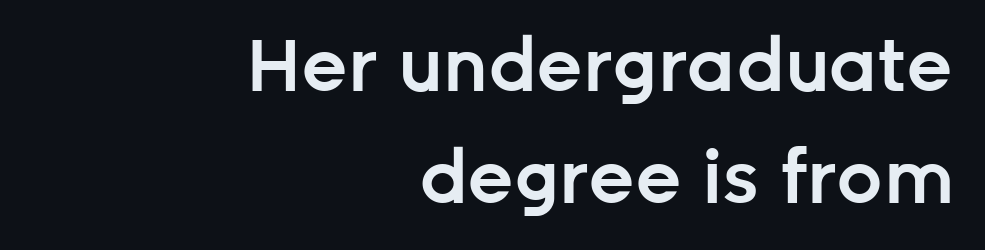
This sample has the flowing, uneven cadence of proportional lettering. A roman cut, with each character standing at attention. The face used here is a sans, in the tradition of grotesques and geometrics. The lines in this sample share a right terminus and differ only in where they begin. How are the letters spaced? Ordinarily, with no added tracking.
